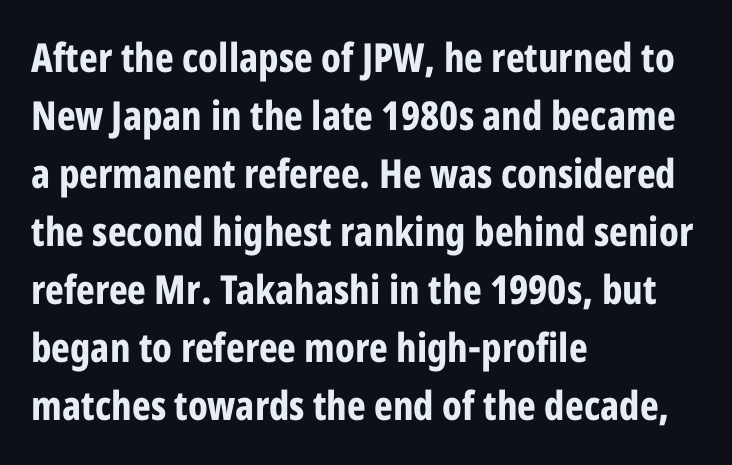
The image shows 40 px bold, condensed sans-serif type, upright; set left-aligned, normal line spacing (1.45x), normal letter spacing, not underlined; low stroke contrast and a large x-height.
